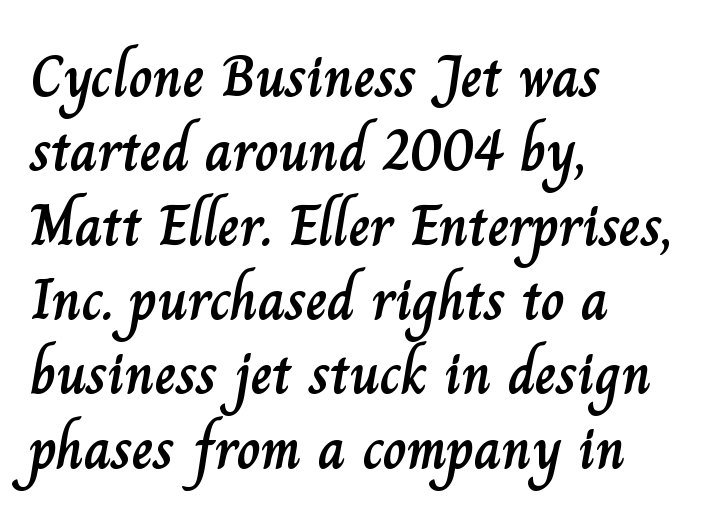
Q: Is the text italic (slanted)? A: Yes.
Q: Is the text underlined? A: No.
Q: How is the paragraph aligned? A: Left-aligned.
Q: Is the spacing between letters normal or unusually wide? A: Normal.
Q: Is the spacing between lines tight, normal or loose? A: Normal.
Q: Width (condensed, normal, or wide)? A: Normal.
Q: Stroke contrast? A: Low.
Q: x-height? A: Small.
Q: Monospaced? A: No.
